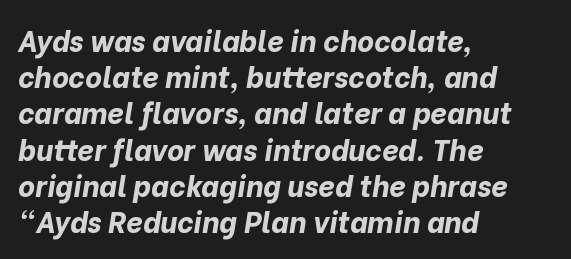
{"italic": "yes", "lean": "right", "slant_degrees": 10, "bold": "yes", "weight": "bold", "width": "normal", "stroke_contrast": "low", "x_height": "medium", "monospaced": "no", "underline": "no", "align": "left", "line_spacing": "normal", "line_spacing_ratio": 1.25, "letter_spacing": "normal", "letter_spacing_em": 0.0, "glyph_px": 29}
